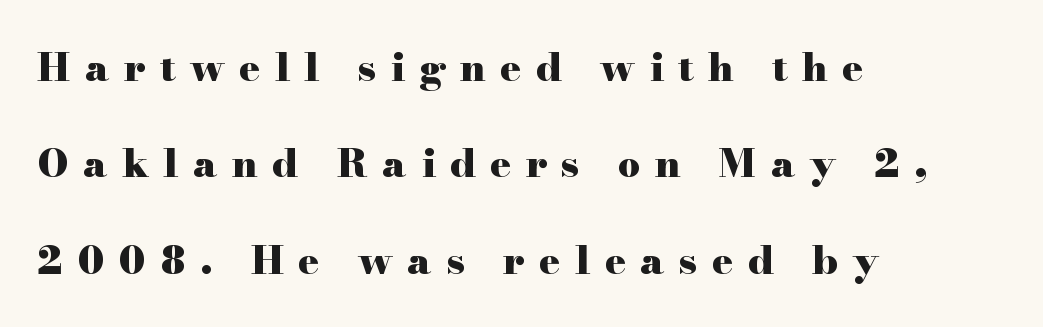
{"serif": "yes", "italic": "no", "bold": "yes", "weight": "heavy", "width": "wide", "stroke_contrast": "high", "x_height": "small", "monospaced": "no", "underline": "no", "align": "left", "line_spacing": "loose", "line_spacing_ratio": 2.47, "letter_spacing": "wide", "letter_spacing_em": 0.37, "glyph_px": 39}
